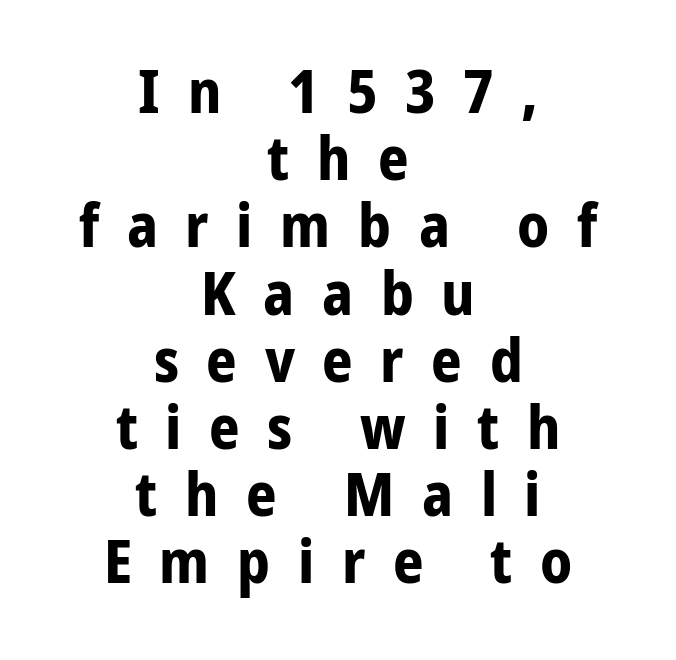
Q: Is the text bold? A: Yes.
Q: Is the text italic (slanted)? A: No, it is upright.
Q: Is the typeface a serif or a sans-serif typeface? A: Sans-serif.
Q: Is the text underlined? A: No.
Q: How is the paragraph aligned? A: Centered.
Q: Is the spacing between letters normal or unusually wide? A: Unusually wide.
Q: Is the spacing between lines tight, normal or loose? A: Tight.
Q: Width (condensed, normal, or wide)? A: Condensed.
Q: Stroke contrast? A: Low.
Q: x-height? A: Medium.
Q: Monospaced? A: No.
